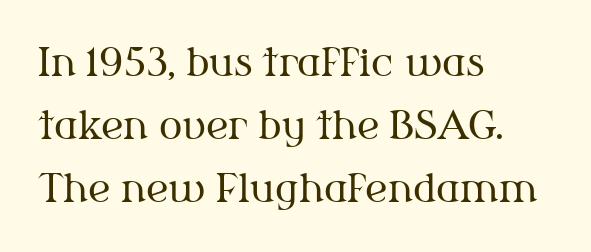
The image shows 39 px regular-weight serif type, upright; set left-aligned, normal line spacing (1.62x), normal letter spacing, not underlined; medium stroke contrast and a medium x-height.
